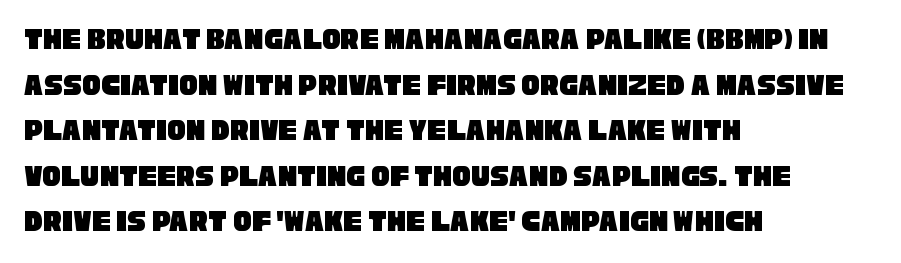
Q: Is the typeface a serif or a sans-serif typeface? A: Sans-serif.
Q: Is the text underlined? A: No.
Q: How is the paragraph aligned? A: Left-aligned.
Q: Is the spacing between letters normal or unusually wide? A: Normal.
Q: Is the spacing between lines tight, normal or loose? A: Normal.
Q: Width (condensed, normal, or wide)? A: Condensed.
Q: Stroke contrast? A: Low.
Q: x-height? A: Large.
Q: Monospaced? A: No.
